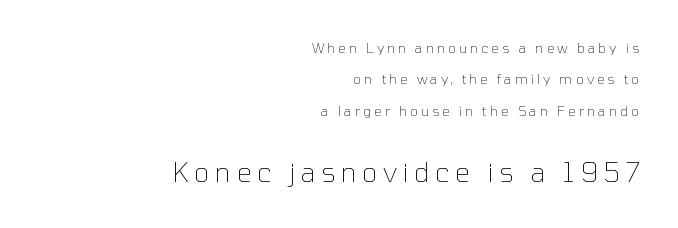
Glance below the letters and you will spot only blank space. Size contrast runs from small at the top to large at the bottom. The leading is generous, giving the passage an open texture. Visually the block forms a straight wall on the right and a jagged coastline on the left. Display-style spreading of the glyphs; the letterfit is very open.
